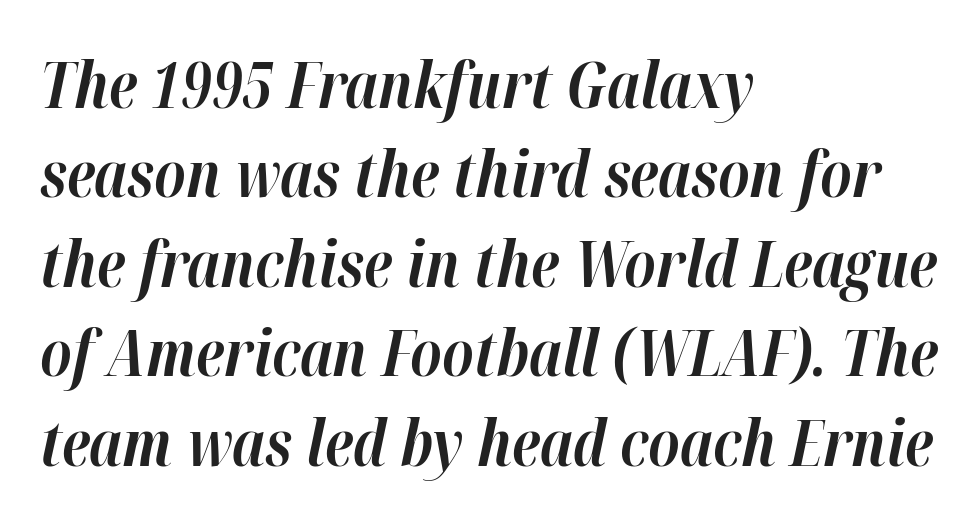
Words appear dense and cohesive because spacing is normal. Glance below the letters and you will spot only blank space. On the weight axis this lands at bold, roughly 700. You can tell it's italic because the verticals aren't actually vertical.
